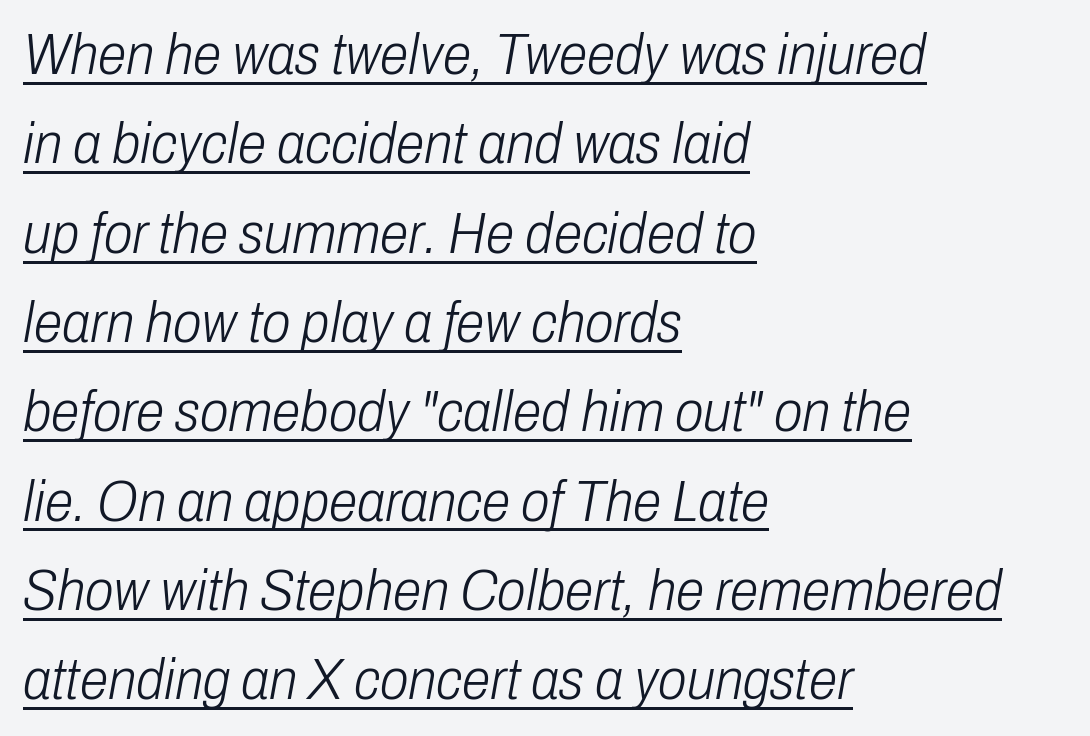
The paragraph shown leans on its left margin. Each letter keeps its own natural width here, so spacing adapts to shape. The lettering tilts uniformly, giving the passage an italic look. The glyphs are accompanied by a horizontal stroke just below them. This sample uses plain, unmodified letter spacing.
